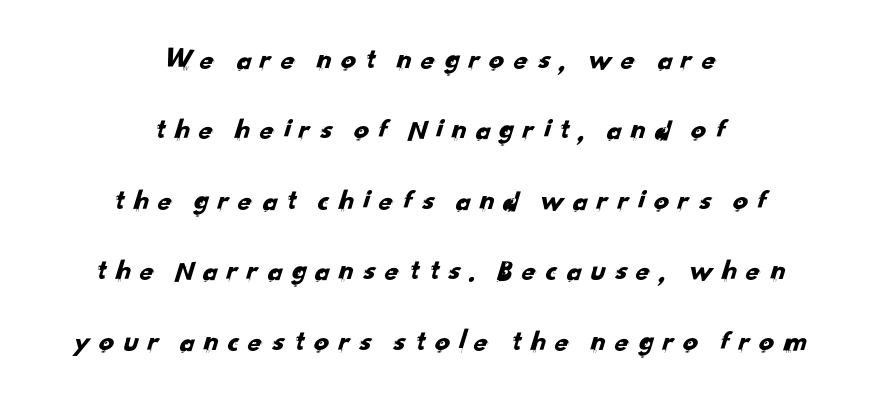
Q: Is the typeface a serif or a sans-serif typeface? A: Sans-serif.
Q: Is the text underlined? A: No.
Q: How is the paragraph aligned? A: Centered.
Q: Is the spacing between letters normal or unusually wide? A: Unusually wide.
Q: Is the spacing between lines tight, normal or loose? A: Loose.
Q: Width (condensed, normal, or wide)? A: Normal.
Q: Stroke contrast? A: Low.
Q: x-height? A: Small.
Q: Monospaced? A: No.
